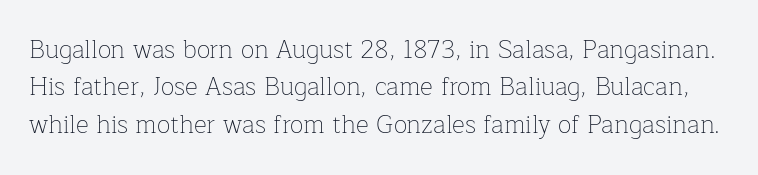
The image shows 25 px text type, upright; set normal line spacing (1.5x), normal letter spacing, not underlined.
